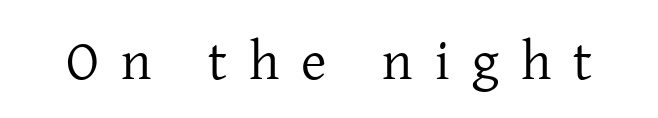
The image shows 55 px regular-weight serif type, upright; set unusually wide letter spacing (+0.4 em), not underlined; low stroke contrast and a medium x-height.
